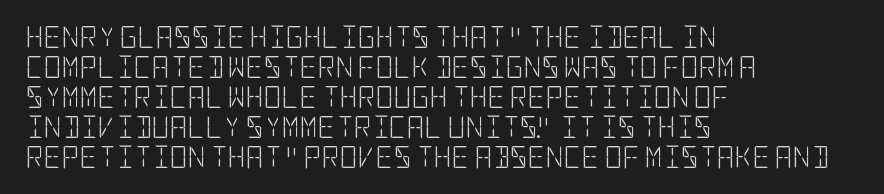
Q: Is the text bold? A: No.
Q: Is the text italic (slanted)? A: No, it is upright.
Q: Is the text underlined? A: No.
Q: How is the paragraph aligned? A: Left-aligned.
Q: Is the spacing between letters normal or unusually wide? A: Normal.
Q: Is the spacing between lines tight, normal or loose? A: Normal.
